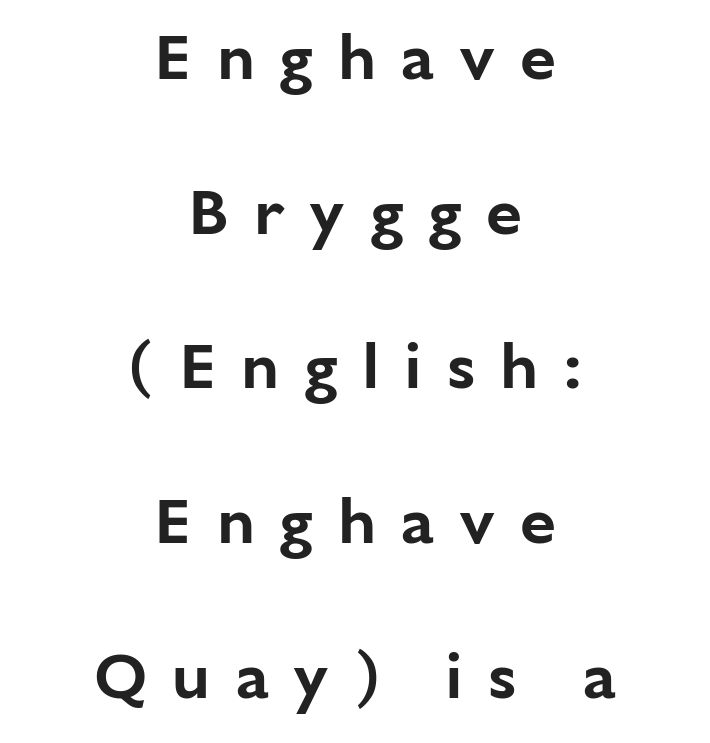
Q: Is the text italic (slanted)? A: No, it is upright.
Q: Is the typeface a serif or a sans-serif typeface? A: Sans-serif.
Q: Is the text underlined? A: No.
Q: How is the paragraph aligned? A: Centered.
Q: Is the spacing between letters normal or unusually wide? A: Unusually wide.
Q: Is the spacing between lines tight, normal or loose? A: Loose.
Q: Width (condensed, normal, or wide)? A: Normal.
Q: Stroke contrast? A: Low.
Q: x-height? A: Medium.
Q: Monospaced? A: No.
